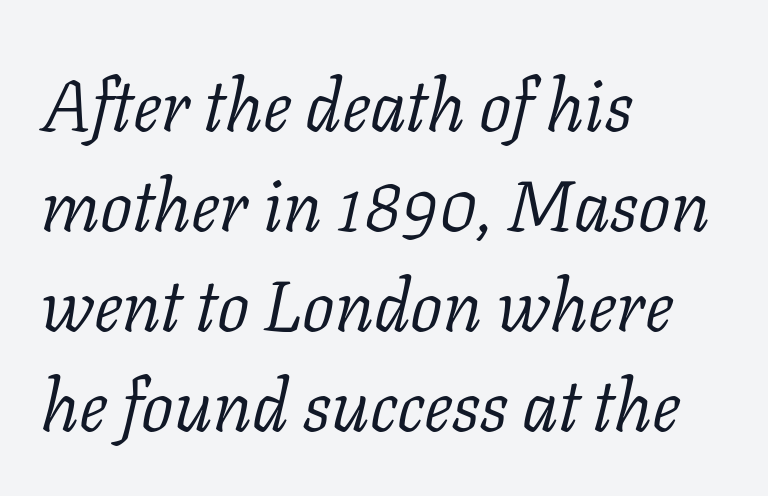
Baseline-to-baseline distance is the conventional proportion of letter height. The string is rendered with underlining switched off. The lines in this sample share a left origin and differ only in where they stop. Character widths vary here, with narrow letters taking less room than wide ones. Standard letterfit; no display-style spreading of the glyphs.
